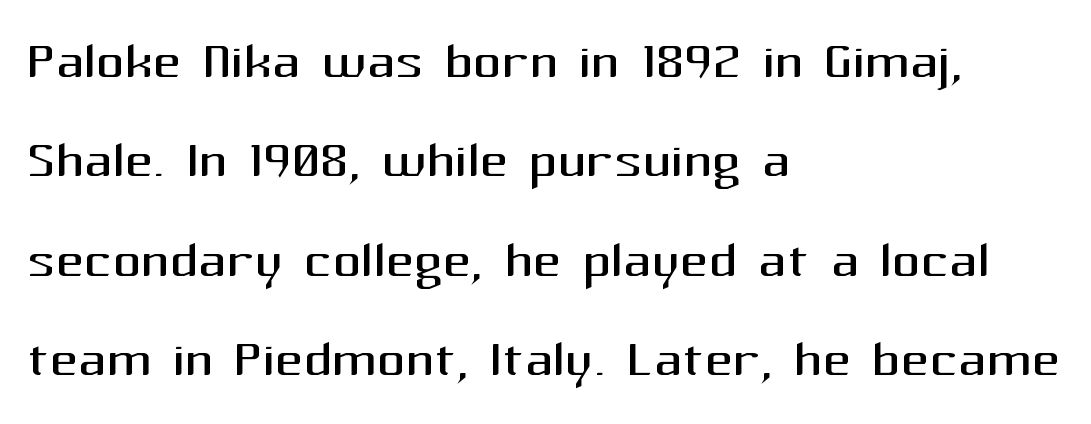
The image shows 70 px regular-weight sans-serif type, upright; set left-aligned, normal line spacing (1.42x), normal letter spacing, not underlined; medium stroke contrast and a medium x-height.
